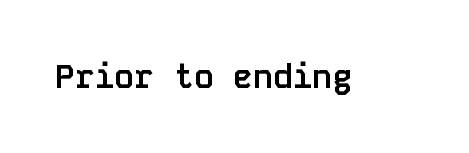
{"serif": "no", "italic": "no", "bold": "yes", "weight": "semibold", "width": "normal", "stroke_contrast": "low", "x_height": "large", "monospaced": "yes", "underline": "no", "letter_spacing": "normal", "letter_spacing_em": 0.0, "glyph_px": 33}
